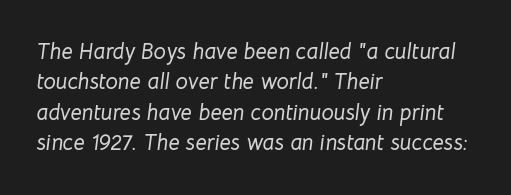
{"italic": "yes", "lean": "right", "slant_degrees": 8, "underline": "no", "align": "left", "line_spacing": "normal", "line_spacing_ratio": 1.38, "letter_spacing": "normal", "letter_spacing_em": 0.0, "glyph_px": 22}
